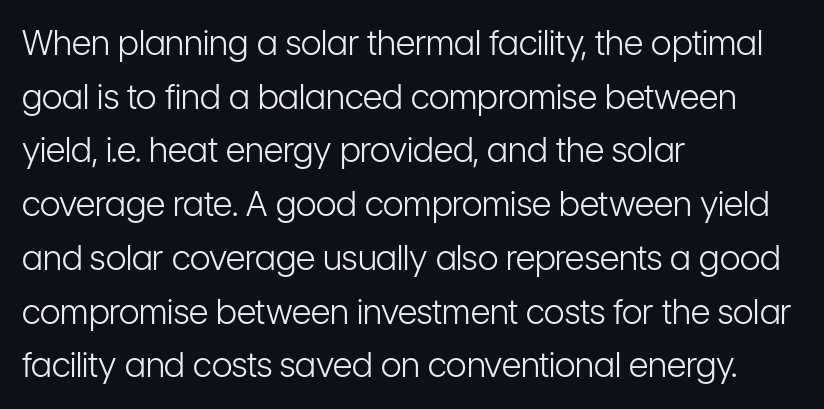
Quick note: not italic, upright. Varying glyph widths throughout — classic text-font behaviour. Letterform terminals end flat and unadorned throughout the passage. Underlining? Definitely not there. The paragraph has a hard left edge and a soft right edge. The passage shown is not bold in any degree.
